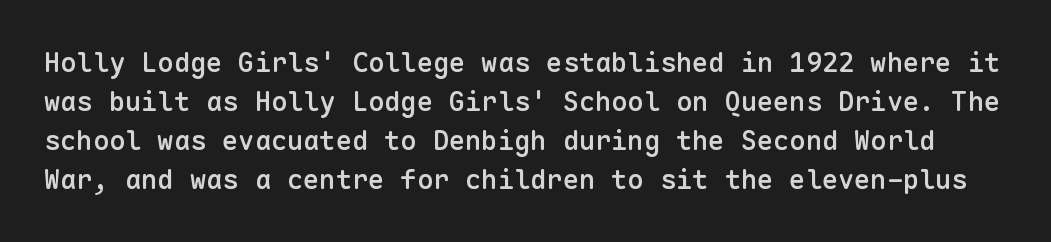
Q: Is the text bold? A: Semi-bold.
Q: Is the text italic (slanted)? A: No, it is upright.
Q: Is the text underlined? A: No.
Q: Is the spacing between letters normal or unusually wide? A: Normal.
Q: Is the spacing between lines tight, normal or loose? A: Normal.
